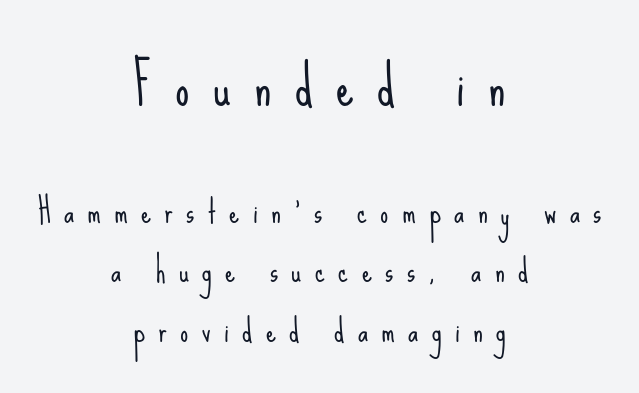
You could not count columns in this text — the font is proportionally spaced. The letters stand straight up with perfectly vertical stems. Compared with a flush-left layout, this one balances lines on the center instead. What stands out about the letter spacing? Its width — letters are far apart.
